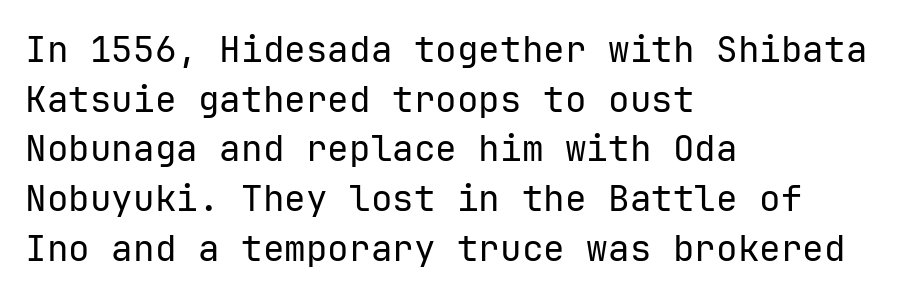
{"serif": "no", "italic": "no", "bold": "no", "weight": "regular", "width": "normal", "stroke_contrast": "low", "x_height": "medium", "monospaced": "yes", "underline": "no", "align": "left", "line_spacing": "normal", "line_spacing_ratio": 1.38, "letter_spacing": "normal", "letter_spacing_em": 0.0, "glyph_px": 36}
